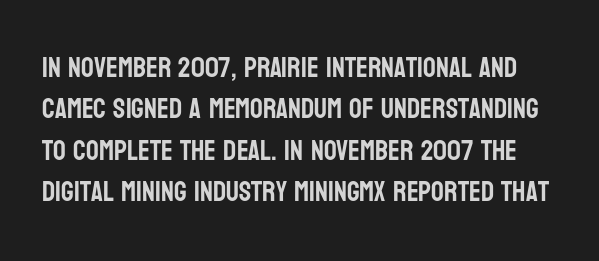
Between one letter and the next there's only the usual sliver of space. Characters remain perfectly vertical along every line. A typesetter would call this proportional, since set widths differ per character. The foot of each line stays bare and open. This is sans-serif lettering, the kind often seen on screens and signage. Leading matches the norm, producing a regular column.
